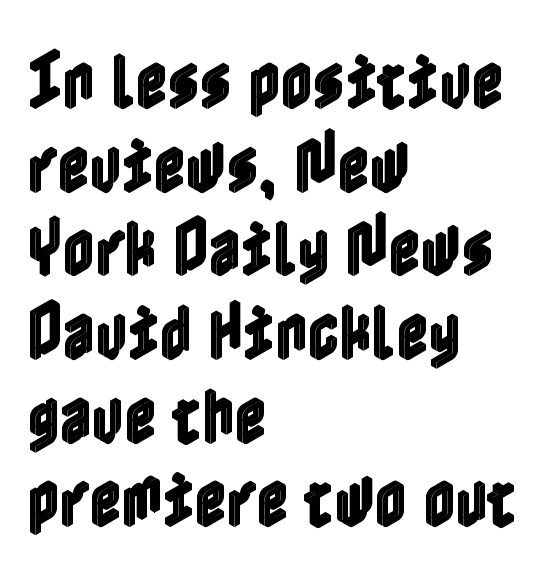
The image shows 62 px condensed type, upright; set left-aligned, normal line spacing (1.35x), normal letter spacing, not underlined; a medium x-height.
